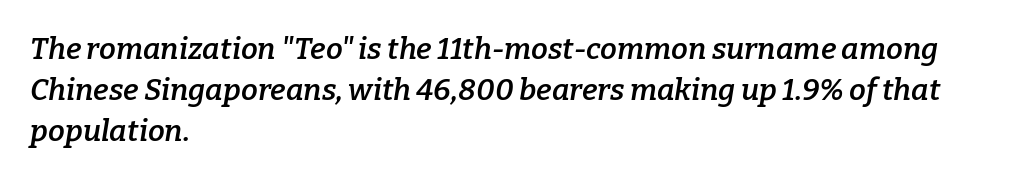
The image shows 30 px semibold serif type, italic (leaning right); set left-aligned, normal line spacing (1.37x), normal letter spacing, not underlined; low stroke contrast and a medium x-height.
